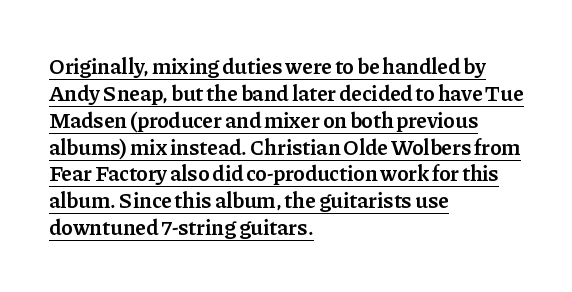
Nothing unusual about the tracking: characters are spaced as the font intends. Unlike italic type, these characters show no tilt at all. Weight: semibold (demi). A typographer would call this underscored text. If you drew a ruler down the left edge, every line would touch it.
